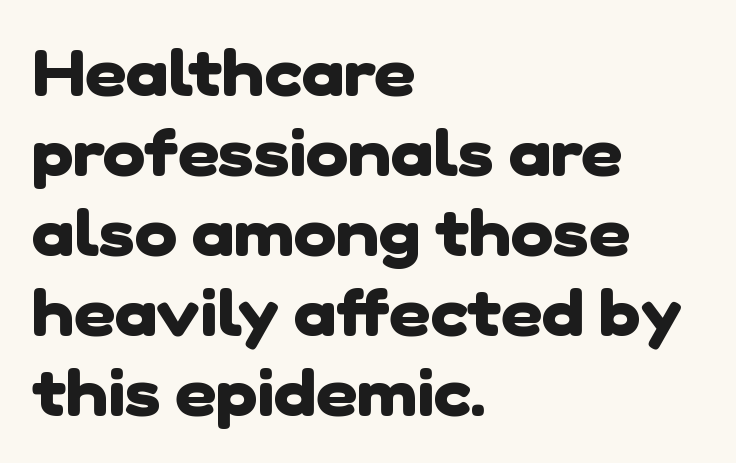
The image shows 64 px heavy sans-serif type; set left-aligned, normal line spacing (1.25x), normal letter spacing, not underlined; low stroke contrast and a medium x-height.
